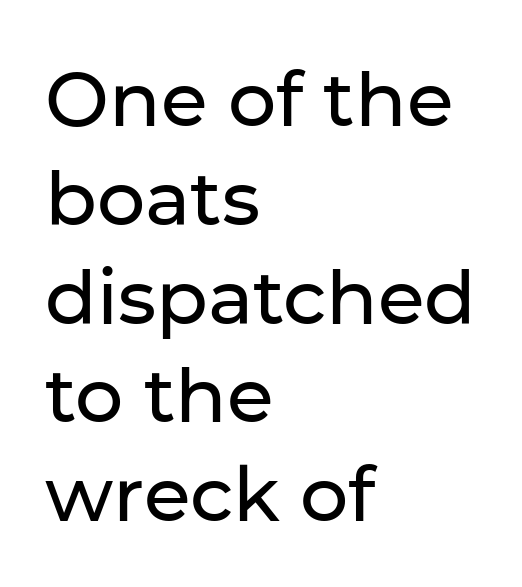
The image shows 76 px sans-serif type, upright; set left-aligned, normal line spacing (1.3x), normal letter spacing, not underlined; low stroke contrast and a medium x-height.
